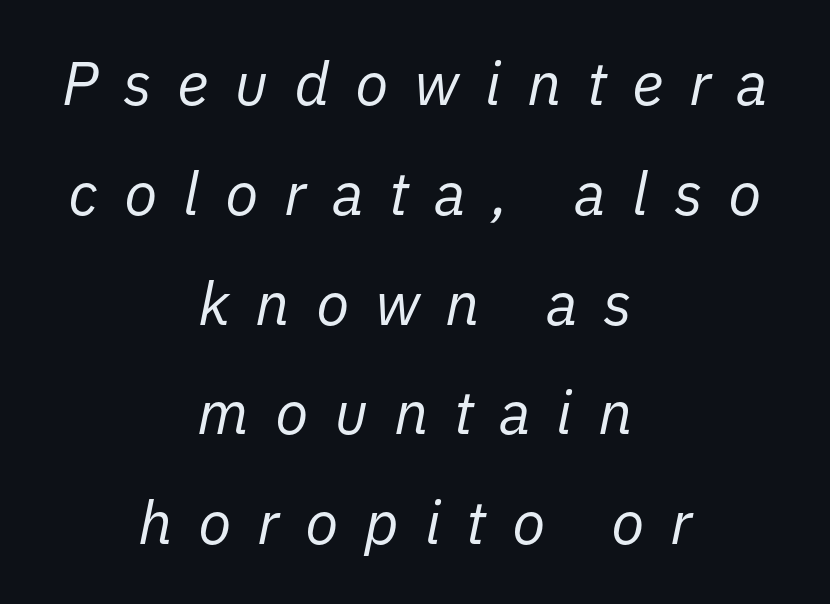
The glyphs are unaccompanied by any horizontal stroke below them. Visually the block forms a symmetrical silhouette, jagged on both flanks. The letters advance in unequal steps, a hallmark of proportional type. The letters are slanted; this is an italic face. The cut favours lightness, reaching ordinary text weight at its darkest. Honestly, the letter spacing is so wide it's the main thing you notice.
